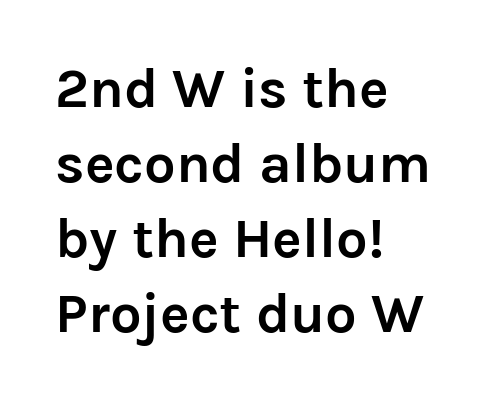
The image shows 56 px semibold sans-serif type, upright; set left-aligned, normal line spacing (1.34x), normal letter spacing, not underlined; low stroke contrast and a medium x-height.
